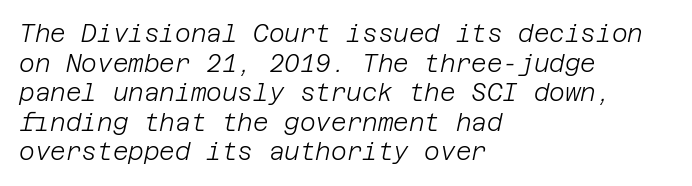
{"italic": "yes", "lean": "right", "slant_degrees": 12, "bold": "no", "underline": "no", "align": "left", "line_spacing_ratio": 1.23, "letter_spacing": "normal", "letter_spacing_em": 0.0, "glyph_px": 24}
